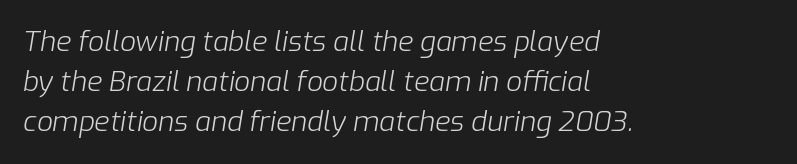
Q: Is the text bold? A: No.
Q: Is the text italic (slanted)? A: Yes, it leans right by about 9 degrees.
Q: Is the text underlined? A: No.
Q: How is the paragraph aligned? A: Left-aligned.
Q: Is the spacing between letters normal or unusually wide? A: Normal.
Q: Is the spacing between lines tight, normal or loose? A: Normal.
Q: Width (condensed, normal, or wide)? A: Normal.
Q: Stroke contrast? A: Low.
Q: x-height? A: Medium.
Q: Monospaced? A: No.
